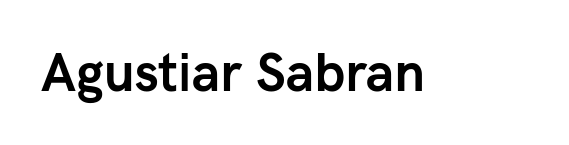
The glyphs are unaccompanied by any horizontal stroke below them. This rendering employs a face without finishing strokes, i.e., a sans-serif. These lines keep a tight, regular rhythm from letter to letter. Strokes here are thick enough to call this a true bold. This is the regular roman posture of the typeface.
